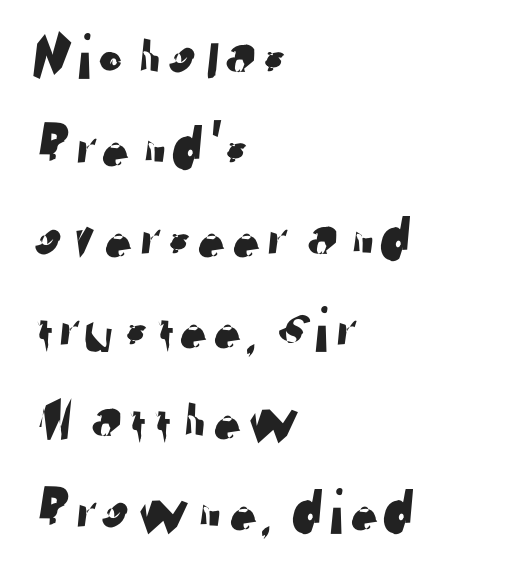
{"serif": "no", "width": "normal", "stroke_contrast": "low", "x_height": "medium", "monospaced": "no", "underline": "no", "align": "left", "line_spacing": "normal", "line_spacing_ratio": 1.4, "letter_spacing": "normal", "letter_spacing_em": 0.0, "glyph_px": 65}
